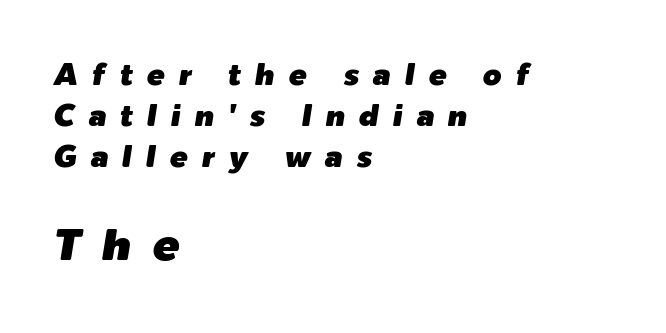
{"italic": "yes", "lean": "right", "slant_degrees": 9, "width": "normal", "stroke_contrast": "low", "x_height": "medium", "monospaced": "no", "underline": "no", "align": "left", "line_spacing": "normal", "line_spacing_ratio": 1.37, "letter_spacing": "wide", "letter_spacing_em": 0.46, "larger_block": "second", "size_ratio": 1.5, "glyph_px": 45}
